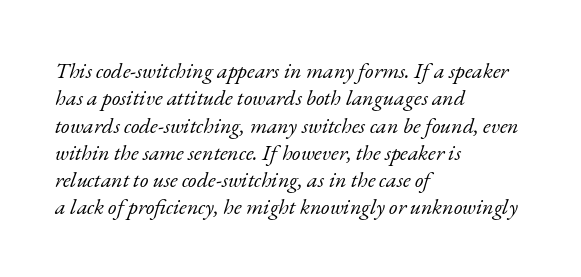
Q: Is the text bold? A: No.
Q: Is the text italic (slanted)? A: Yes, it leans right by about 17 degrees.
Q: Is the text underlined? A: No.
Q: How is the paragraph aligned? A: Left-aligned.
Q: Is the spacing between letters normal or unusually wide? A: Normal.
